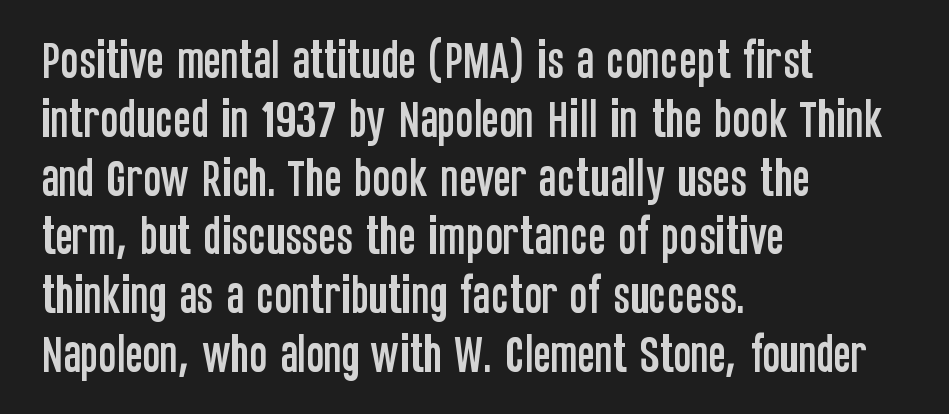
The image shows 42 px condensed sans-serif type, upright; set left-aligned, normal line spacing (1.4x), normal letter spacing, not underlined; low stroke contrast and a large x-height.
